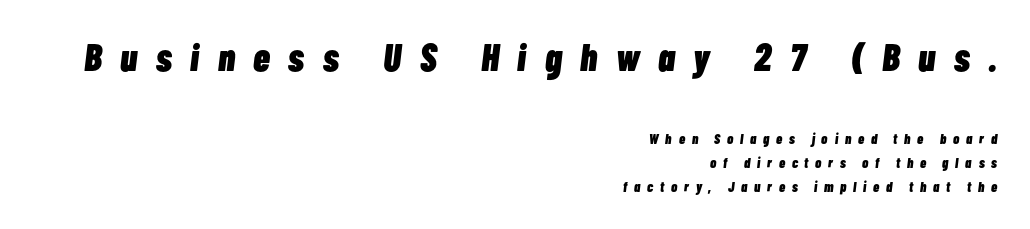
The image shows 38 px heavy, condensed type, italic (leaning right); set right-aligned, line spacing 1.74x, unusually wide letter spacing (+0.49 em), not underlined; the first (top) block is 2.71x larger; low stroke contrast and a medium x-height.
